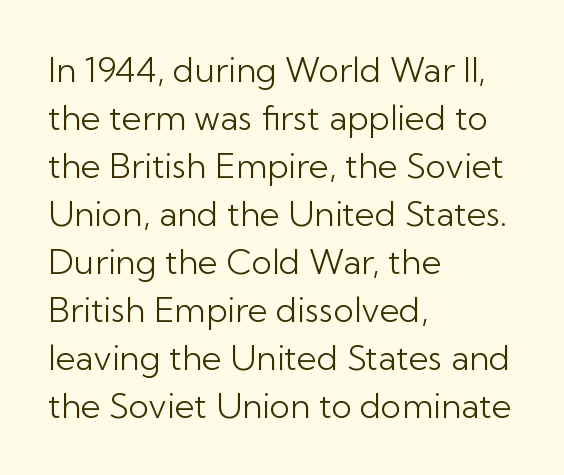
Look at the bottom of the vertical strokes: they stop flat, with no serifs. Just letters on the line, the space beneath them empty. Varying glyph widths throughout — classic text-font behaviour. Left-aligned paragraph, ragged on the right. Short note: letters normally spaced. The typesetting does not lean heavy: it is not bold.
